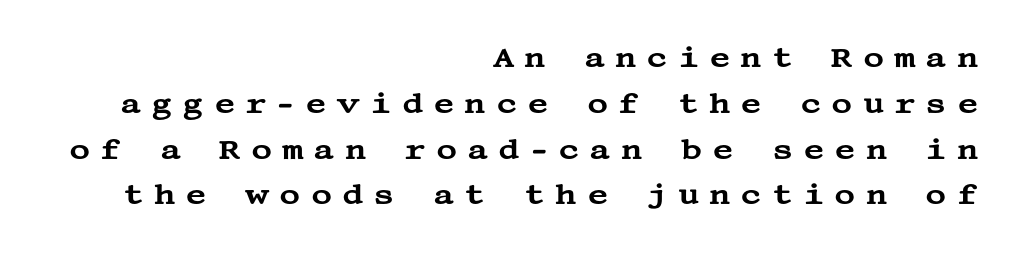
{"serif": "yes", "italic": "no", "width": "wide", "stroke_contrast": "medium", "x_height": "large", "underline": "no", "align": "right", "line_spacing": "normal", "line_spacing_ratio": 1.58, "letter_spacing": "wide", "letter_spacing_em": 0.34, "glyph_px": 29}
